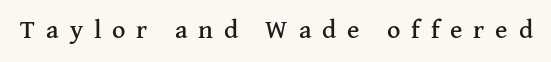
Q: Is the text italic (slanted)? A: No, it is upright.
Q: Is the text underlined? A: No.
Q: Is the spacing between letters normal or unusually wide? A: Unusually wide.
